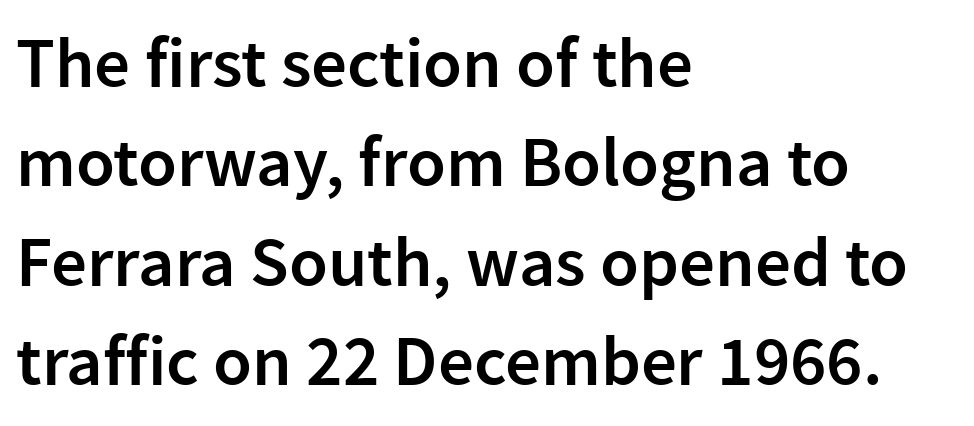
{"serif": "no", "italic": "no", "bold": "semi", "weight": "semibold", "width": "normal", "stroke_contrast": "low", "x_height": "medium", "monospaced": "no", "underline": "no", "align": "left", "line_spacing": "normal", "line_spacing_ratio": 1.4, "letter_spacing": "normal", "letter_spacing_em": 0.0, "glyph_px": 71}
